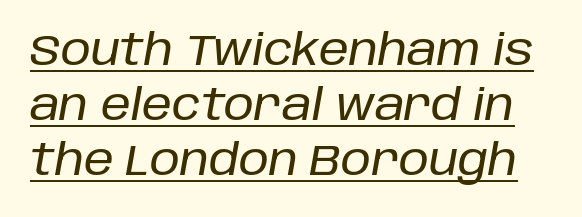
Evenly set lines give the paragraph a standard silhouette. Notice how the stems are inclined rather than vertical — that's the hallmark of italics. The face used here is proportionally spaced, like ordinary book or web type. Notice how a bar underscores the lettering throughout. Caption: standard tracking, unaltered.
